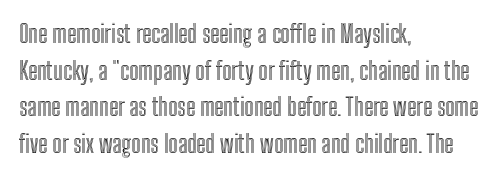
The image shows 24 px text type, upright; set left-aligned, normal line spacing (1.53x), normal letter spacing, not underlined.
